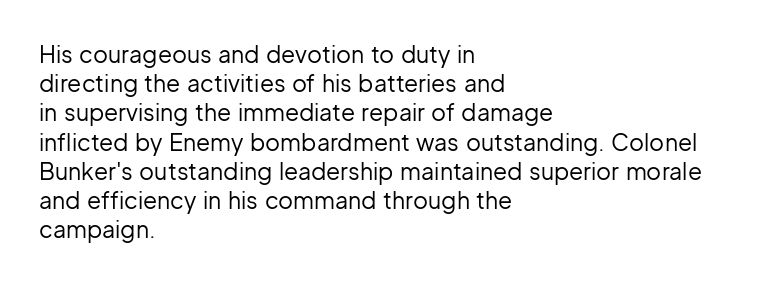
The image shows 23 px text type, upright; set left-aligned, normal line spacing (1.27x), normal letter spacing, not underlined.
